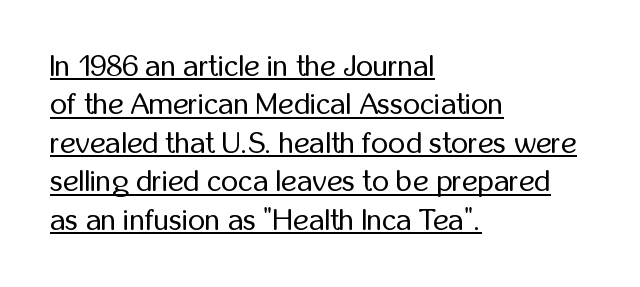
The image shows 30 px regular-weight, condensed sans-serif type, upright; set left-aligned, normal line spacing (1.28x), normal letter spacing, underlined; low stroke contrast and a medium x-height.
